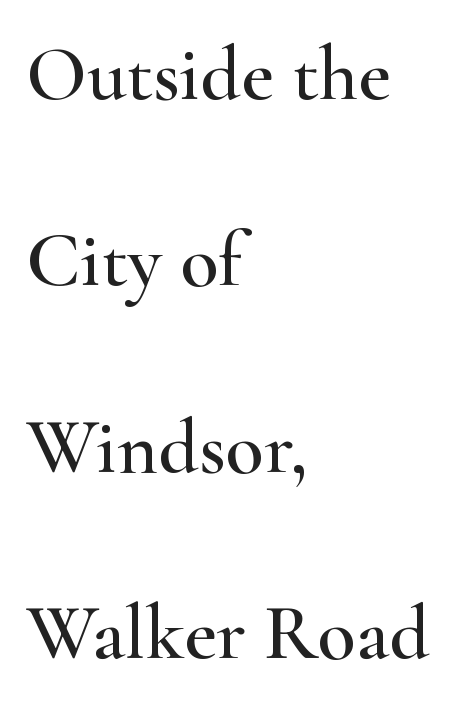
A great deal of white space separates one row of letters from the next. Note the varied advance widths — an 'i' is clearly narrower than an 'm'. Compared with a centered layout, this one pins lines to the left instead. You can tell from the footed stems that serif type was used. Caption: standard tracking, unaltered. Notice how the stems are strictly vertical — no italics here.
